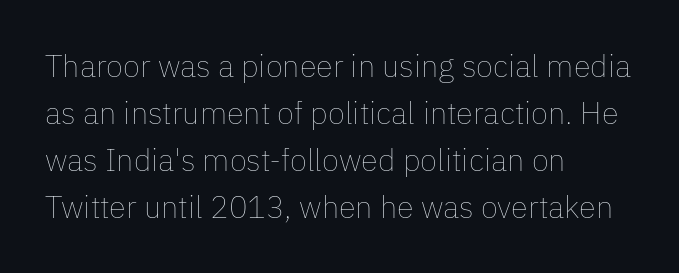
The image shows 31 px thin type, upright; set left-aligned, normal line spacing (1.52x), normal letter spacing, not underlined; low stroke contrast and a medium x-height.
